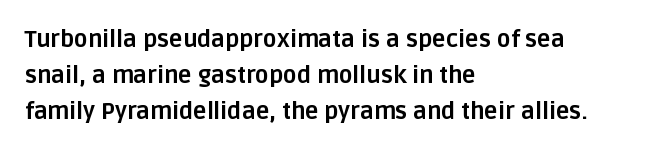
The line-height multiplier appears to be the usual default. Plain, unruled lines of type. The type is set solid horizontally, with unmodified tracking. Horizontal alignment here is leftward, the default for most running prose. Does the weight exceed regular? Yes, all the way to bold.
